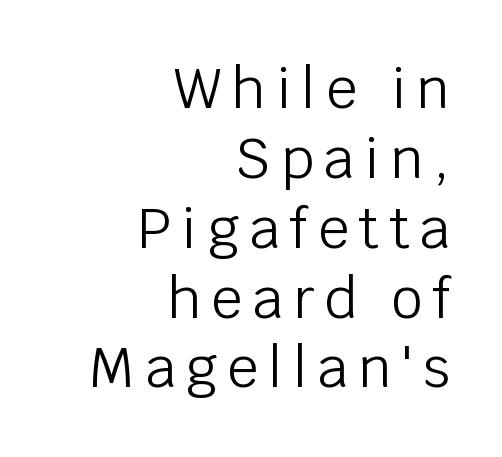
The image shows 55 px light sans-serif type, upright; set right-aligned, normal line spacing (1.27x), not underlined; low stroke contrast and a large x-height.
